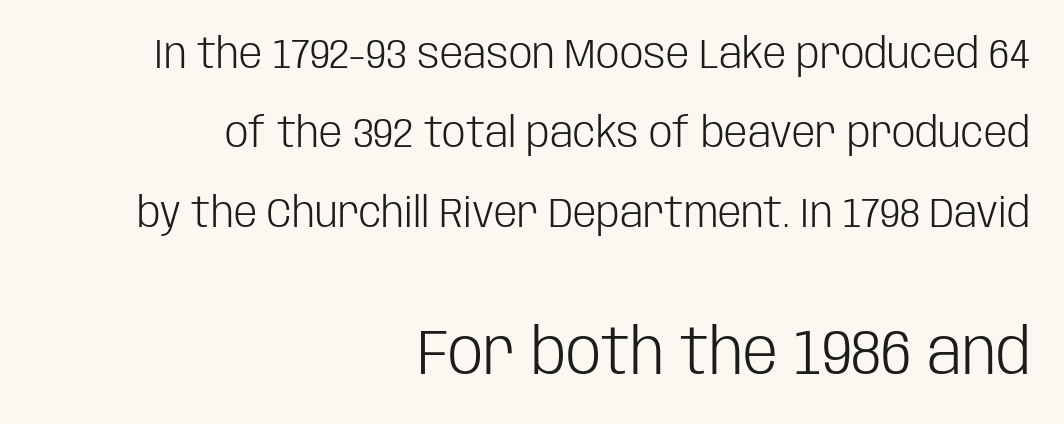
Q: Is the text bold? A: No.
Q: Is the text italic (slanted)? A: No, it is upright.
Q: Is the typeface a serif or a sans-serif typeface? A: Sans-serif.
Q: Is the text underlined? A: No.
Q: How is the paragraph aligned? A: Right-aligned.
Q: Is the spacing between letters normal or unusually wide? A: Normal.
Q: Which block of text is set in a larger size, the first (top) or the second (bottom)? A: The second (bottom) one.
Q: Width (condensed, normal, or wide)? A: Condensed.
Q: Stroke contrast? A: Low.
Q: x-height? A: Large.
Q: Monospaced? A: No.
